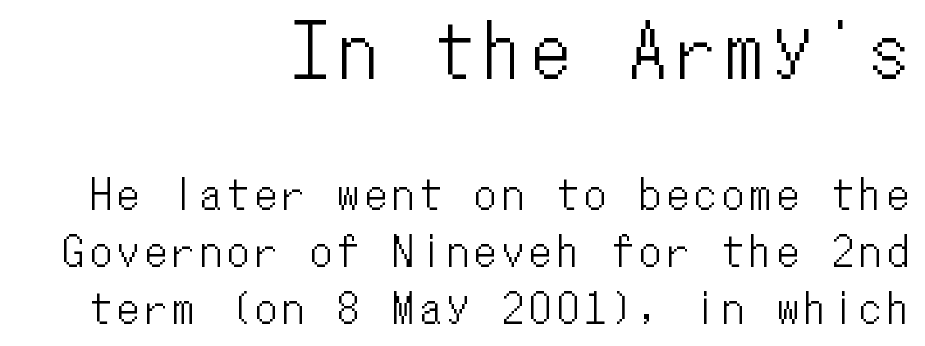
Character size in the leading block exceeds that of the trailing block. Ordinary non-slanted type is in use. Right-aligned paragraph, ragged on the left. Here the designer chose a console-style face with uniform glyph widths.
